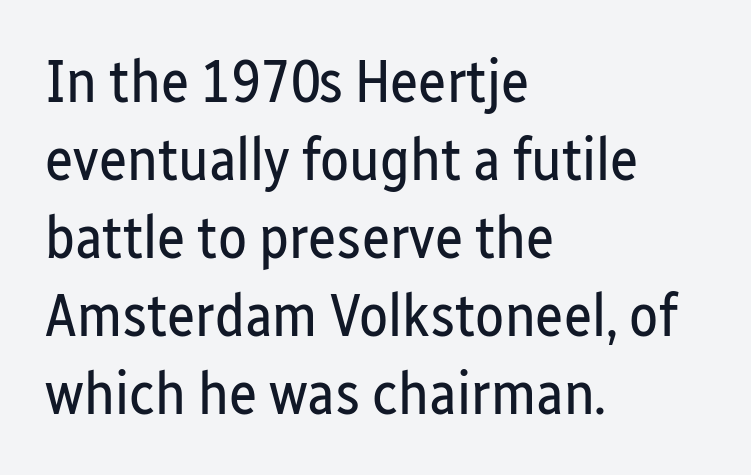
{"serif": "no", "italic": "no", "bold": "no", "weight": "regular", "width": "condensed", "stroke_contrast": "low", "x_height": "medium", "monospaced": "no", "underline": "no", "align": "left", "line_spacing": "normal", "line_spacing_ratio": 1.3, "letter_spacing": "normal", "letter_spacing_em": 0.0, "glyph_px": 60}
